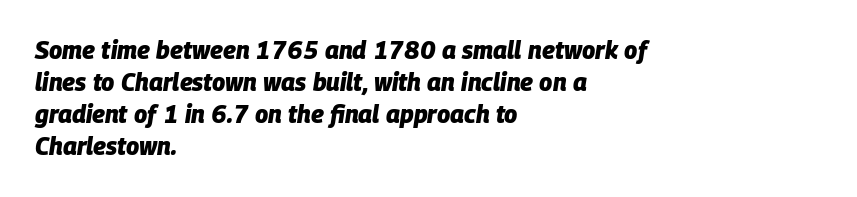
Decoration check: the copy has no underline. Rows of type keep a routine distance in the vertical direction. Every row of glyphs begins at an identical x-position on the left. Rendered with sloped, italic letterforms.
